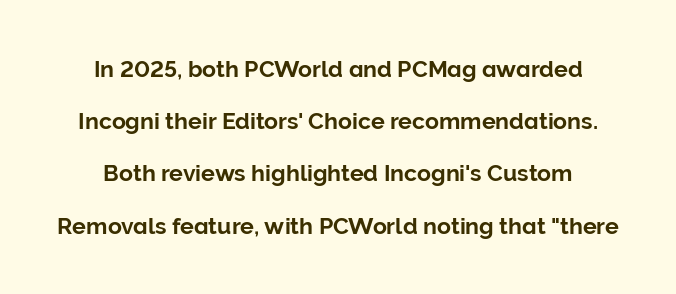
Q: Is the text italic (slanted)? A: No, it is upright.
Q: Is the text underlined? A: No.
Q: Is the spacing between letters normal or unusually wide? A: Normal.
Q: Is the spacing between lines tight, normal or loose? A: Loose.
